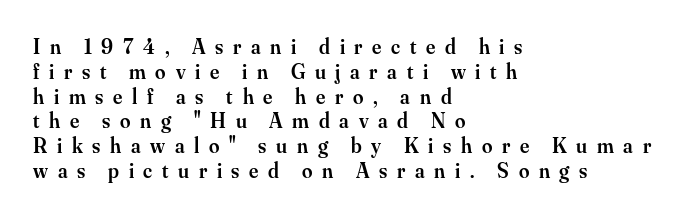
Q: Is the text bold? A: Semi-bold.
Q: Is the text italic (slanted)? A: No, it is upright.
Q: Is the text underlined? A: No.
Q: How is the paragraph aligned? A: Left-aligned.
Q: Is the spacing between letters normal or unusually wide? A: Unusually wide.
